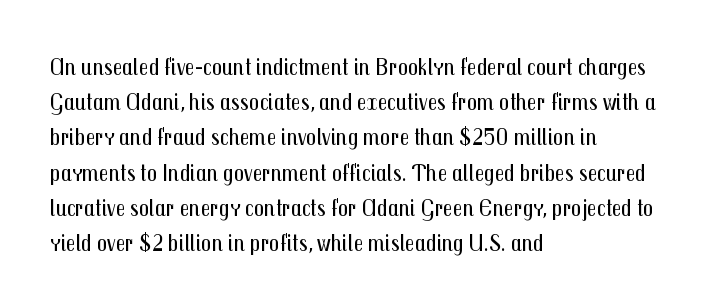
The image shows 25 px text type, upright; set left-aligned, normal line spacing (1.41x), normal letter spacing, not underlined.
